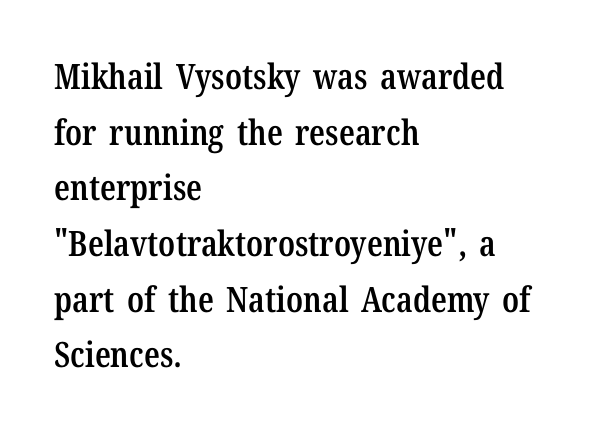
The image shows 35 px semibold, condensed serif type, upright; set left-aligned, normal line spacing (1.59x), normal letter spacing, not underlined; low stroke contrast and a medium x-height.
